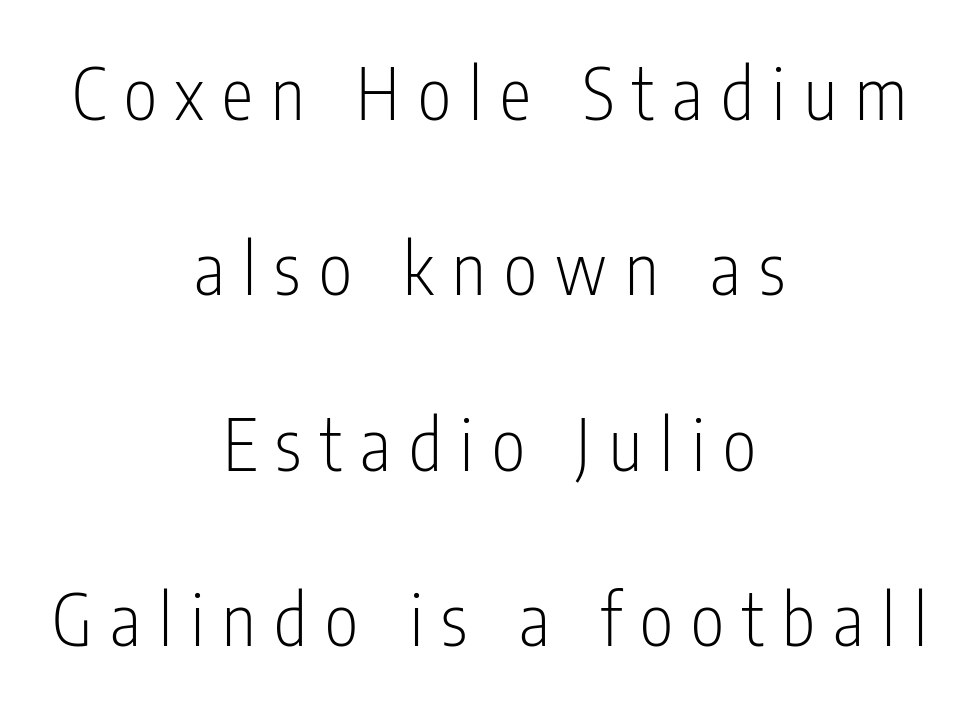
{"serif": "no", "italic": "no", "bold": "no", "weight": "light", "width": "condensed", "stroke_contrast": "low", "x_height": "medium", "monospaced": "no", "underline": "no", "align": "center", "line_spacing": "loose", "line_spacing_ratio": 2.47, "letter_spacing": "wide", "letter_spacing_em": 0.26, "glyph_px": 71}
